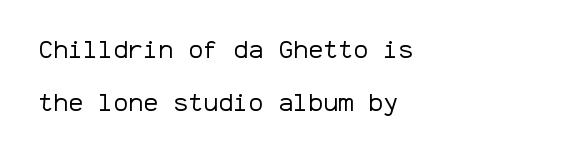
Q: Is the text bold? A: No.
Q: Is the text italic (slanted)? A: No, it is upright.
Q: Is the text underlined? A: No.
Q: How is the paragraph aligned? A: Left-aligned.
Q: Is the spacing between letters normal or unusually wide? A: Normal.
Q: Is the spacing between lines tight, normal or loose? A: Loose.
